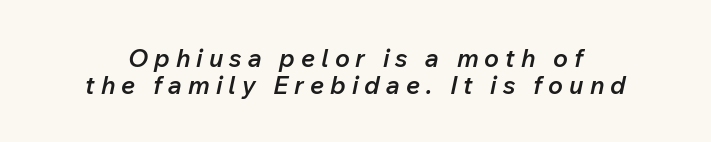
The image shows 25 px text type, italic (leaning right); set tight line spacing (1.07x), unusually wide letter spacing (+0.24 em), not underlined.
